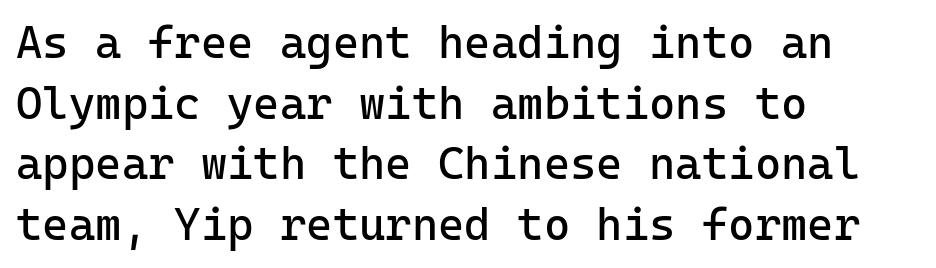
{"serif": "no", "italic": "no", "bold": "no", "weight": "regular", "width": "normal", "stroke_contrast": "low", "x_height": "medium", "monospaced": "yes", "underline": "no", "align": "left", "line_spacing": "normal", "line_spacing_ratio": 1.35, "letter_spacing": "normal", "letter_spacing_em": 0.0, "glyph_px": 45}
